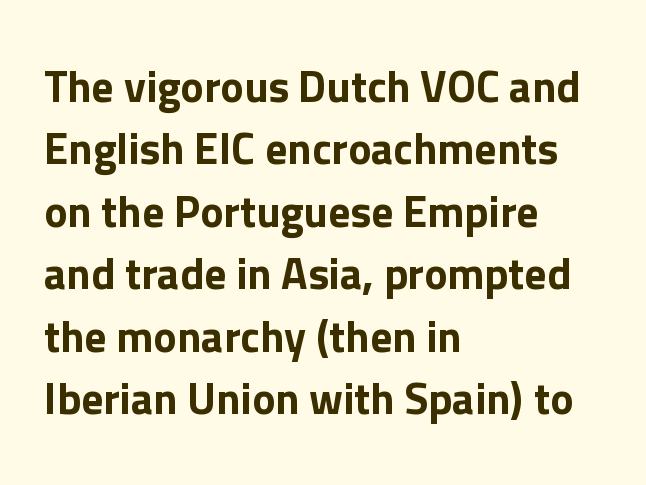
{"serif": "no", "italic": "no", "width": "normal", "stroke_contrast": "low", "x_height": "medium", "monospaced": "no", "underline": "no", "align": "left", "line_spacing": "normal", "line_spacing_ratio": 1.42, "letter_spacing": "normal", "letter_spacing_em": 0.0, "glyph_px": 44}
